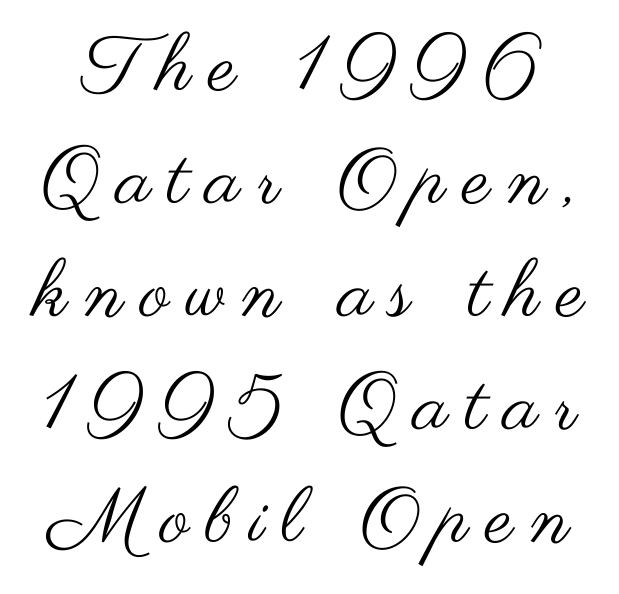
{"serif": "no", "bold": "no", "weight": "regular", "width": "wide", "stroke_contrast": "medium", "x_height": "small", "monospaced": "no", "underline": "no", "line_spacing": "normal", "line_spacing_ratio": 1.45, "letter_spacing": "wide", "letter_spacing_em": 0.22, "glyph_px": 78}
